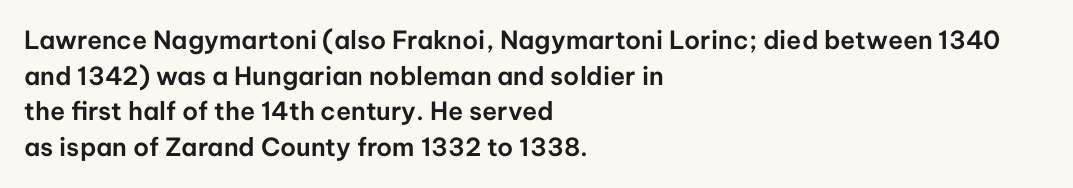
Q: Is the text italic (slanted)? A: No, it is upright.
Q: Is the text underlined? A: No.
Q: How is the paragraph aligned? A: Left-aligned.
Q: Is the spacing between letters normal or unusually wide? A: Normal.
Q: Is the spacing between lines tight, normal or loose? A: Normal.
